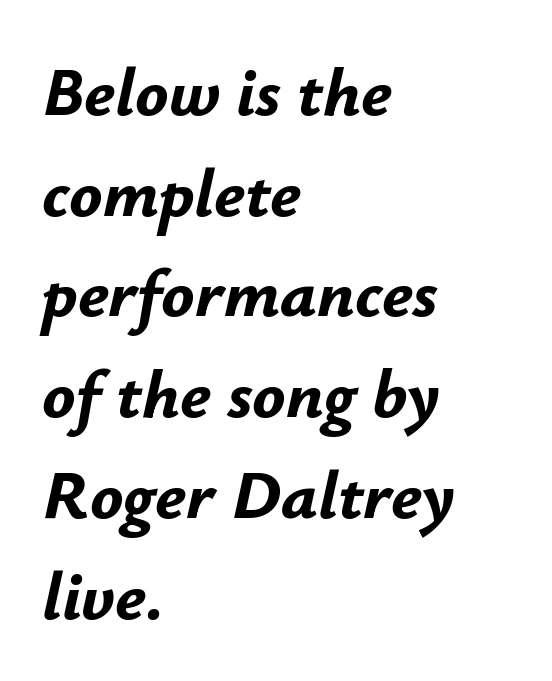
Weight check: bold — yes, fully. The line-height multiplier appears to be the usual default. Each word holds together tightly as a unit, with standard inter-letter gaps. Varying glyph widths throughout — classic text-font behaviour. Yep, that's italic — everything's leaning.
